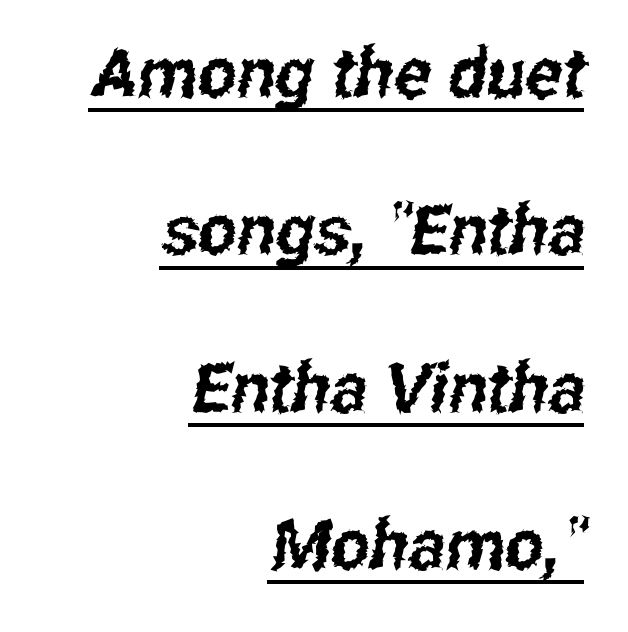
{"serif": "no", "width": "condensed", "stroke_contrast": "low", "x_height": "medium", "monospaced": "no", "underline": "yes", "align": "right", "line_spacing": "loose", "line_spacing_ratio": 2.28, "letter_spacing": "normal", "letter_spacing_em": 0.0, "glyph_px": 69}
